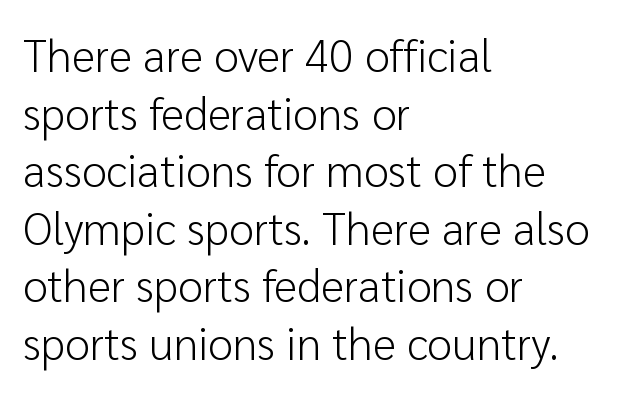
Weight: regular or lighter. The type family on display is of the sans-serif kind. Ordinary non-slanted type is in use. Default kerning and tracking; the words read as compact shapes. The passage shown is not underscored anywhere.
